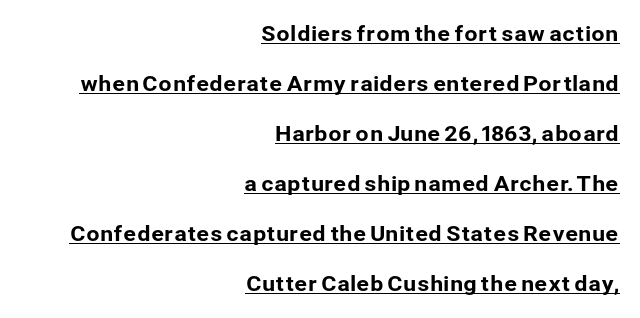
{"italic": "no", "underline": "yes", "align": "right", "line_spacing": "loose", "line_spacing_ratio": 2.38, "letter_spacing": "normal", "letter_spacing_em": 0.0, "glyph_px": 21}
